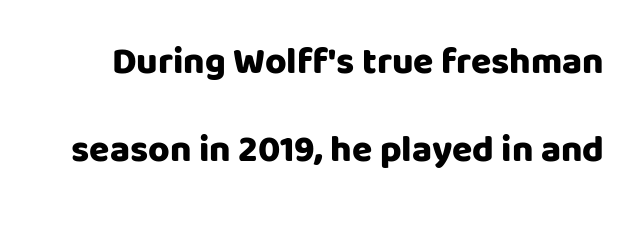
Weight check: bold — yes, fully. A typesetter would call this leading open, well beyond the default. The letters advance in unequal steps, a hallmark of proportional type. Glance below the letters and you will spot only blank space. No italicization has been applied; the sample stays upright.
